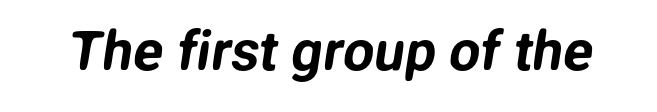
{"serif": "no", "width": "normal", "stroke_contrast": "low", "x_height": "medium", "monospaced": "no", "underline": "no", "letter_spacing": "normal", "letter_spacing_em": 0.0, "glyph_px": 55}
